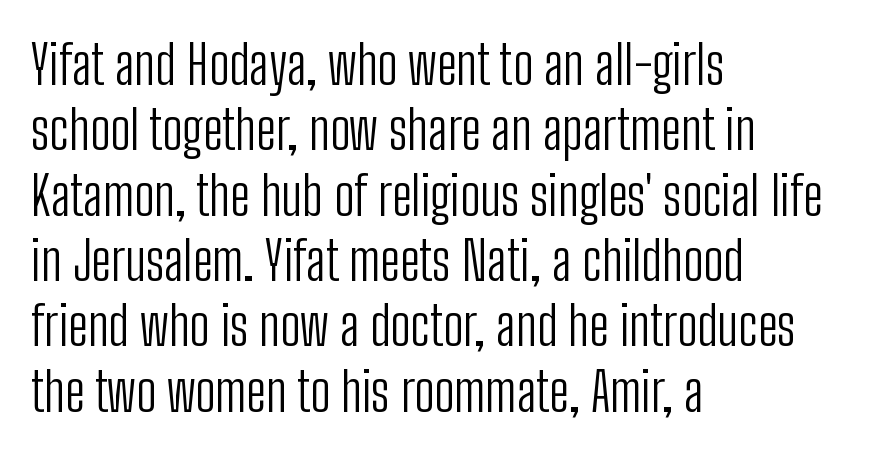
The image shows 54 px light, condensed sans-serif type, upright; set left-aligned, line spacing 1.21x, normal letter spacing, not underlined; low stroke contrast and a medium x-height.
